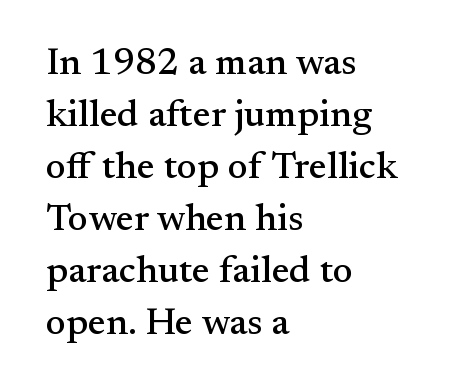
A typesetter would label this face a serif. Typeset ragged right — the left edge is the straight one. Nobody drew a line under any word here. This rendering leaves character spacing at its baseline value. The rows are spaced the way most documents space them. Spacing verdict: proportional, widths tailored to each character.
